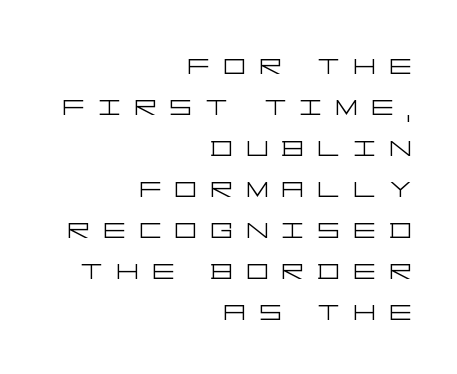
Spacing between characters has been opened up far beyond the box default. A light-to-regular cut is what we see here. Serif or sans? Sans — the stroke terminals are bare. Tall strokes in this sample are plumb rather than angled. Line endings align vertically; line beginnings do not. The space beneath each line is pristine and unruled.
